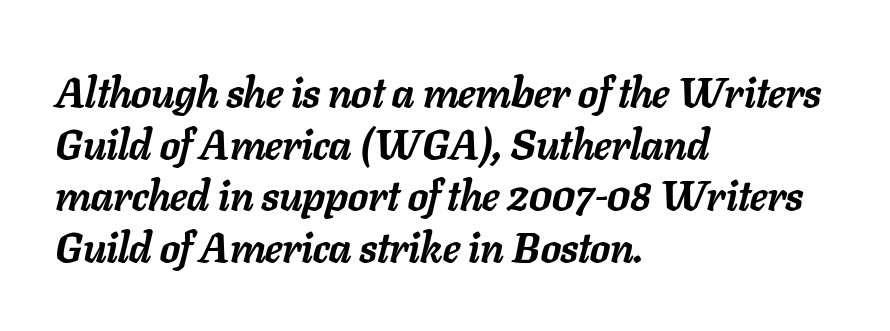
Reading down the block, your eye returns to a fixed left position each line. Short note: letters normally spaced. The rendering uses natural spacing where letterforms have individual widths. Strokes here are thick enough to call this a true bold.
